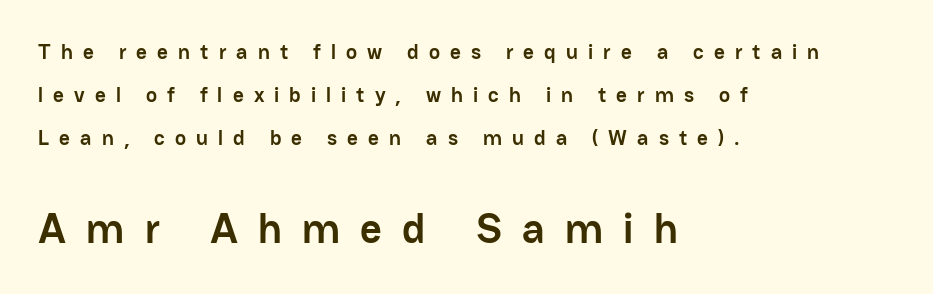
The image shows 42 px semibold sans-serif type, upright; set left-aligned, loose line spacing (2.05x), unusually wide letter spacing (+0.48 em), not underlined; the second (bottom) block is 2.0x larger; low stroke contrast and a medium x-height.
